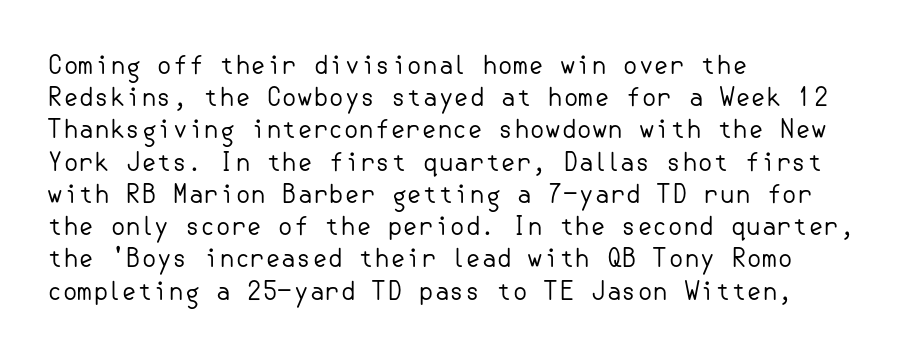
Q: Is the text bold? A: No.
Q: Is the text italic (slanted)? A: No, it is upright.
Q: Is the text underlined? A: No.
Q: How is the paragraph aligned? A: Left-aligned.
Q: Is the spacing between letters normal or unusually wide? A: Normal.
Q: Is the spacing between lines tight, normal or loose? A: Normal.
